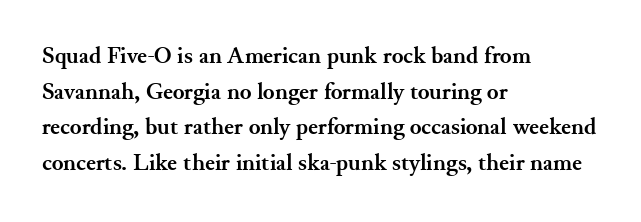
The image shows 24 px bold type, upright; set left-aligned, normal line spacing (1.48x), normal letter spacing, not underlined.
